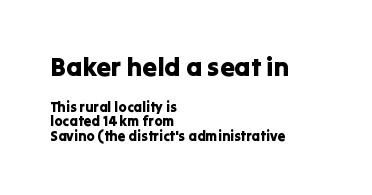
Q: Is the text italic (slanted)? A: No, it is upright.
Q: Is the text underlined? A: No.
Q: How is the paragraph aligned? A: Left-aligned.
Q: Is the spacing between letters normal or unusually wide? A: Normal.
Q: Is the spacing between lines tight, normal or loose? A: Tight.
Q: Which block of text is set in a larger size, the first (top) or the second (bottom)? A: The first (top) one.
